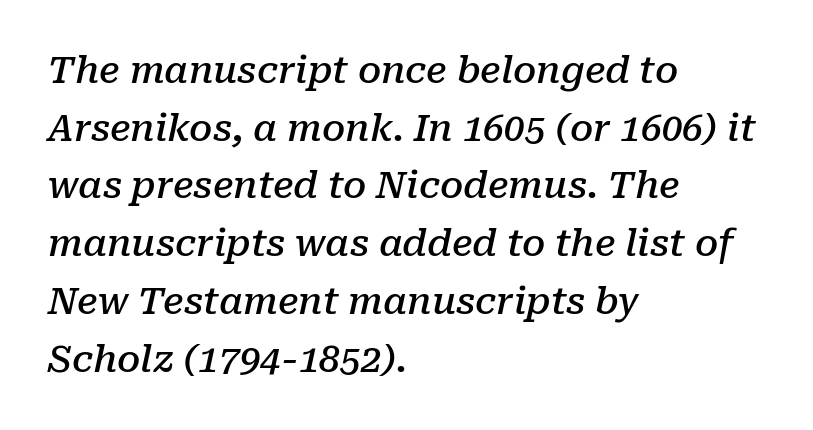
{"serif": "yes", "italic": "yes", "lean": "right", "slant_degrees": 10, "bold": "semi", "weight": "semibold", "width": "normal", "stroke_contrast": "low", "x_height": "medium", "monospaced": "no", "underline": "no", "align": "left", "line_spacing": "normal", "line_spacing_ratio": 1.56, "letter_spacing": "normal", "letter_spacing_em": 0.0, "glyph_px": 37}
